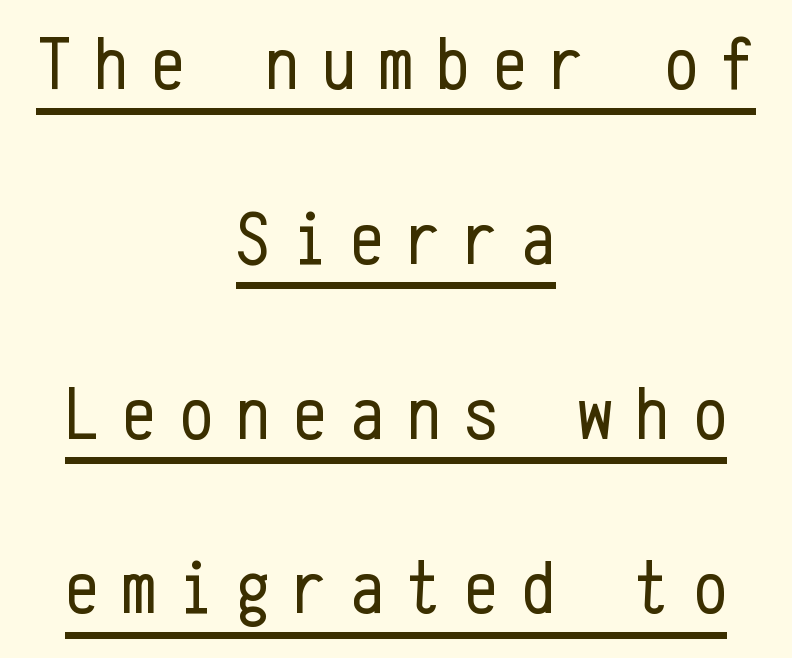
{"serif": "no", "italic": "no", "bold": "no", "weight": "regular", "width": "condensed", "stroke_contrast": "low", "x_height": "medium", "monospaced": "yes", "underline": "yes", "align": "center", "line_spacing": "loose", "line_spacing_ratio": 2.3, "letter_spacing": "wide", "letter_spacing_em": 0.3, "glyph_px": 76}
